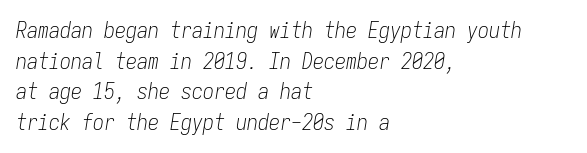
No chunkiness to these letters — they're not bold. Is the letter spacing exaggerated? No — it looks like the ordinary default. A bare baseline throughout the passage. Is the block centered? No — it sits flush against the left margin. Designer's note — italics engaged. Regarding leading, the lines here are spaced in the standard way.
